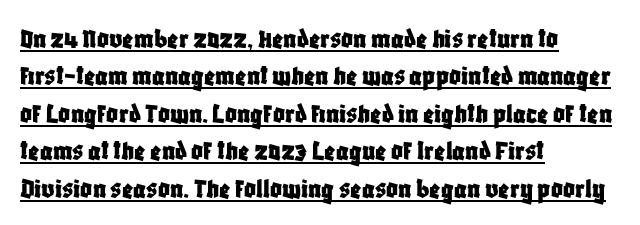
The image shows 29 px condensed sans-serif type, upright; set left-aligned, normal line spacing (1.29x), normal letter spacing, underlined; low stroke contrast and a large x-height.
